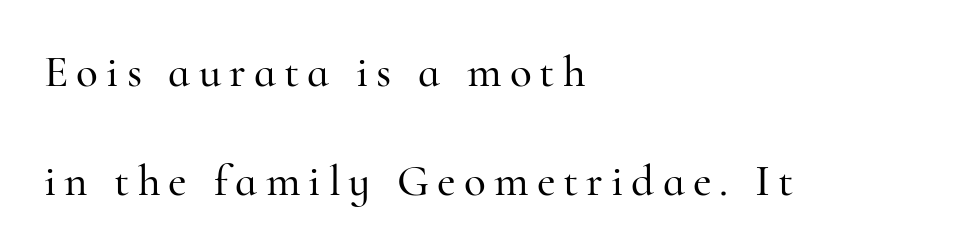
{"serif": "yes", "italic": "no", "width": "normal", "stroke_contrast": "high", "x_height": "small", "monospaced": "no", "underline": "no", "align": "left", "line_spacing": "loose", "line_spacing_ratio": 2.42, "glyph_px": 45}
